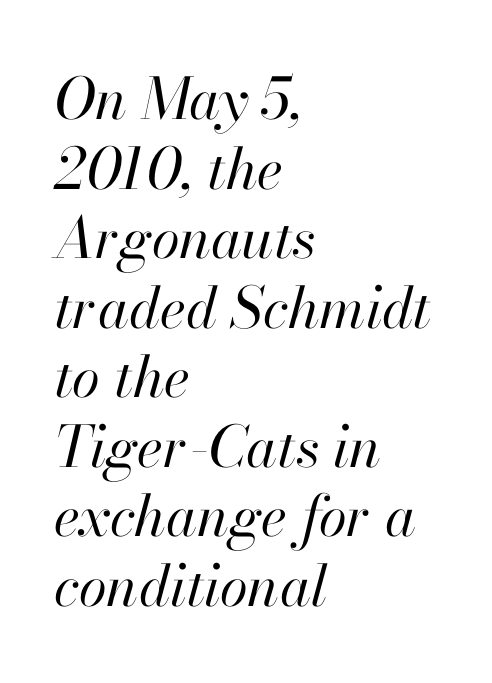
The image shows 57 px regular-weight type, italic (leaning right); set left-aligned, line spacing 1.22x, normal letter spacing, not underlined; high stroke contrast and a small x-height.
